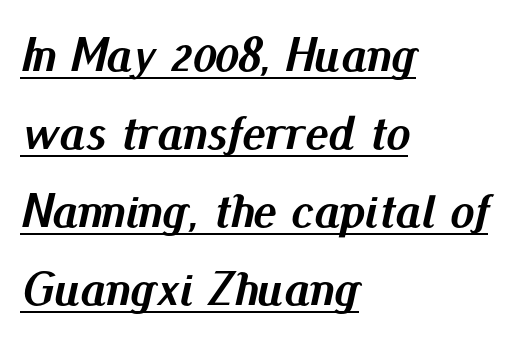
Q: Is the text bold? A: Yes.
Q: Is the text italic (slanted)? A: Yes, it leans right by about 13 degrees.
Q: Is the text underlined? A: Yes.
Q: How is the paragraph aligned? A: Left-aligned.
Q: Is the spacing between letters normal or unusually wide? A: Normal.
Q: Is the spacing between lines tight, normal or loose? A: Normal.
Q: Width (condensed, normal, or wide)? A: Normal.
Q: Stroke contrast? A: Medium.
Q: x-height? A: Small.
Q: Monospaced? A: No.
